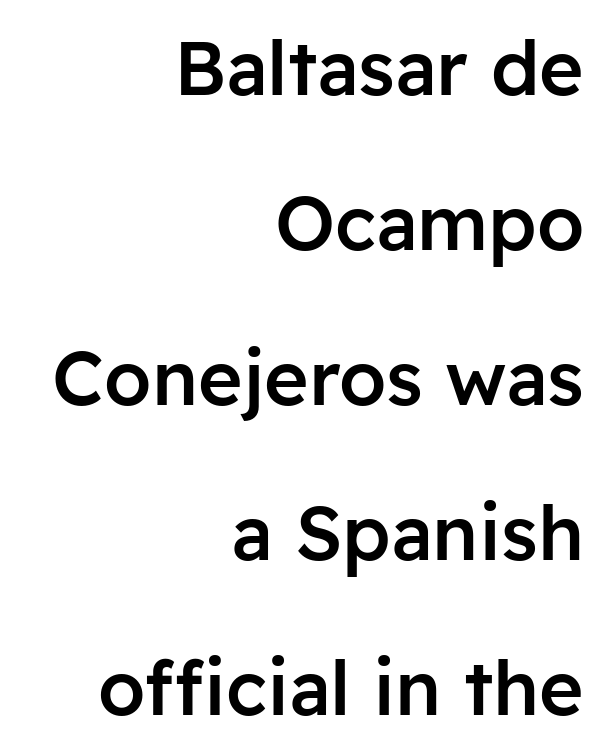
Widely set lines give the paragraph a tall, airy silhouette. The type family on display is of the sans-serif kind. The type is set solid horizontally, with unmodified tracking. A semibold gives these letters moderate extra thickness, short of bold.
